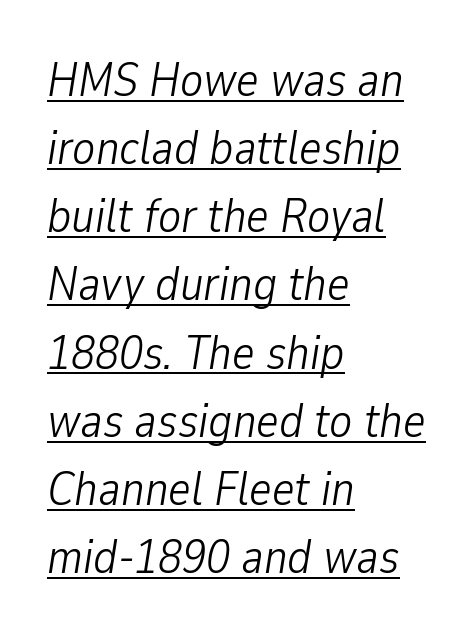
The image shows 48 px light, condensed type, italic (leaning right); set left-aligned, normal line spacing (1.42x), normal letter spacing, underlined; low stroke contrast and a medium x-height.
